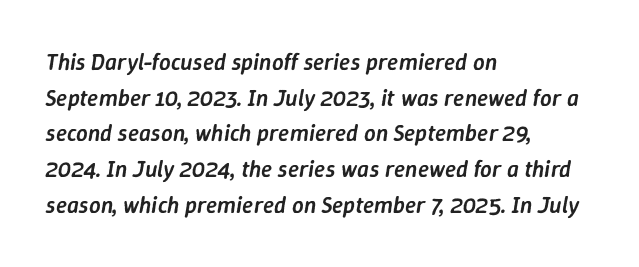
{"italic": "yes", "lean": "right", "slant_degrees": 9, "bold": "semi", "underline": "no", "align": "left", "line_spacing": "normal", "line_spacing_ratio": 1.55, "letter_spacing": "normal", "letter_spacing_em": 0.0, "glyph_px": 23}
